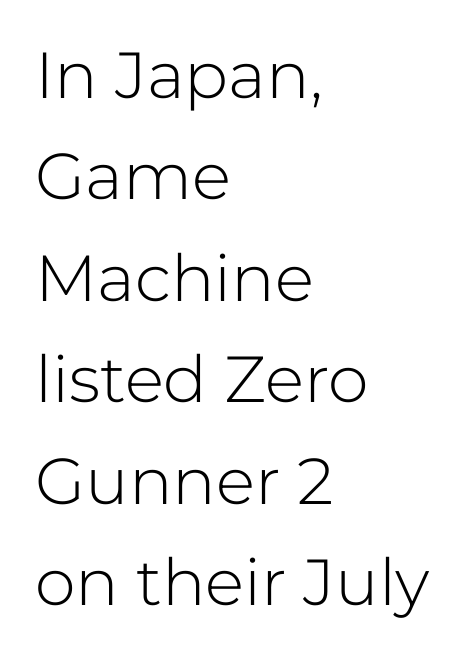
{"serif": "no", "italic": "no", "bold": "no", "weight": "light", "width": "normal", "stroke_contrast": "low", "x_height": "medium", "monospaced": "no", "underline": "no", "align": "left", "line_spacing": "normal", "line_spacing_ratio": 1.56, "letter_spacing": "normal", "letter_spacing_em": 0.0, "glyph_px": 65}
